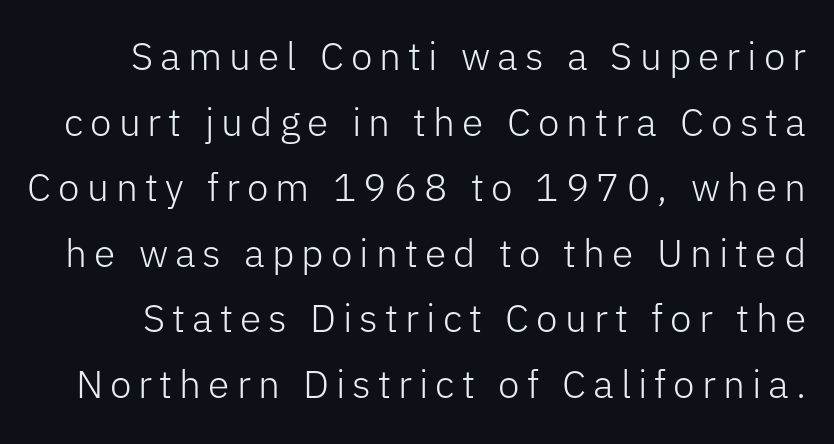
Q: Is the text bold? A: No.
Q: Is the text italic (slanted)? A: No, it is upright.
Q: Is the typeface a serif or a sans-serif typeface? A: Sans-serif.
Q: Is the text underlined? A: No.
Q: Is the spacing between lines tight, normal or loose? A: Normal.
Q: Width (condensed, normal, or wide)? A: Normal.
Q: Stroke contrast? A: Low.
Q: x-height? A: Medium.
Q: Monospaced? A: No.
